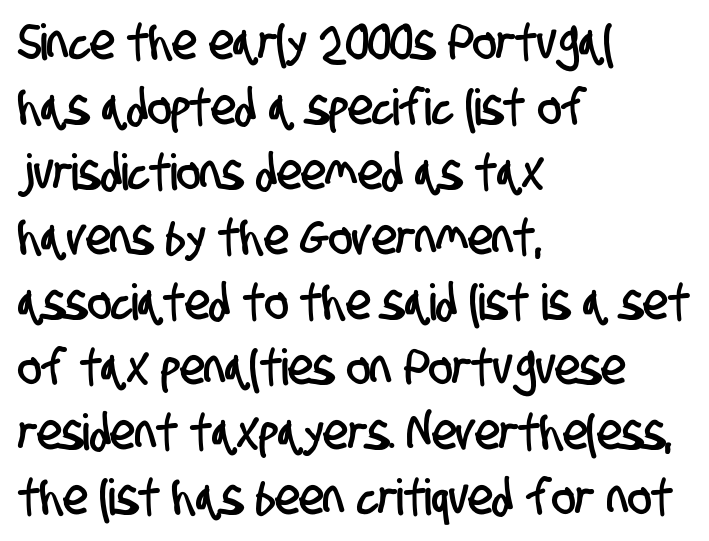
{"serif": "no", "width": "condensed", "stroke_contrast": "low", "x_height": "large", "monospaced": "no", "underline": "no", "align": "left", "line_spacing": "normal", "line_spacing_ratio": 1.3, "letter_spacing": "normal", "letter_spacing_em": 0.0, "glyph_px": 50}
